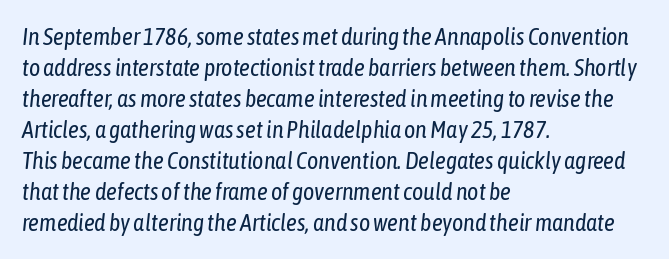
The image shows 24 px text type, italic (leaning right); set left-aligned, normal line spacing (1.29x), normal letter spacing, not underlined.
